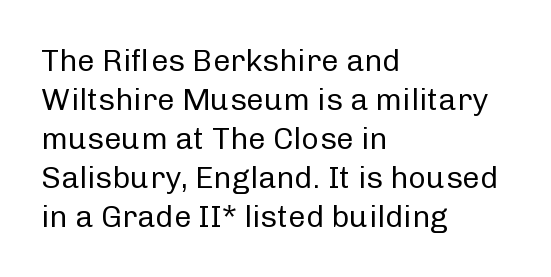
Q: Is the text bold? A: No.
Q: Is the text italic (slanted)? A: No, it is upright.
Q: Is the typeface a serif or a sans-serif typeface? A: Sans-serif.
Q: Is the text underlined? A: No.
Q: How is the paragraph aligned? A: Left-aligned.
Q: Is the spacing between letters normal or unusually wide? A: Normal.
Q: Is the spacing between lines tight, normal or loose? A: Normal.
Q: Width (condensed, normal, or wide)? A: Normal.
Q: Stroke contrast? A: Low.
Q: x-height? A: Medium.
Q: Monospaced? A: No.
